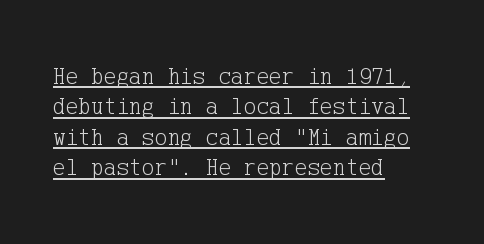
The image shows 24 px text type, upright; set left-aligned, normal line spacing (1.27x), normal letter spacing, underlined.
